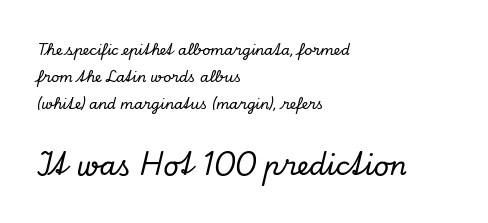
The image shows 27 px text type, italic (leaning right); set left-aligned, loose line spacing (1.93x), normal letter spacing, not underlined; the second (bottom) block is 1.93x larger.
